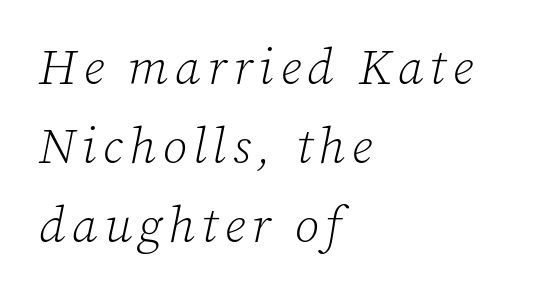
The image shows 50 px light serif type, italic (leaning right); set left-aligned, normal line spacing (1.58x), not underlined; low stroke contrast and a medium x-height.
